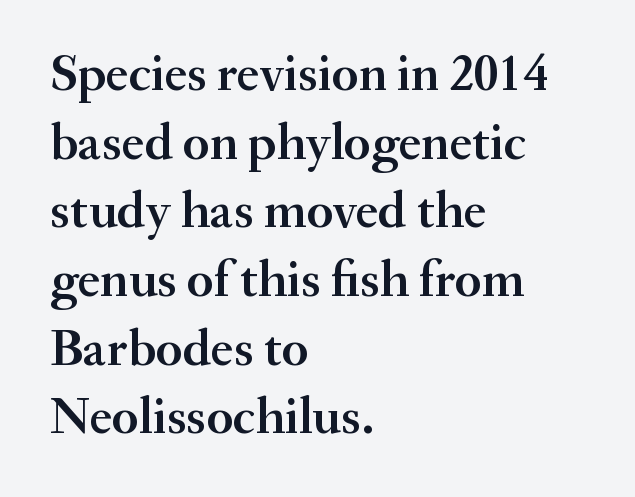
What weight is shown? A semibold, between regular and bold. You could not count columns in this text — the font is proportionally spaced. The foot of each line stays bare and open. Each letter's strokes conclude with small projecting serifs. What's the leading like? Ordinary, nothing unusual. A typesetter would mark this as roman, not italic.
